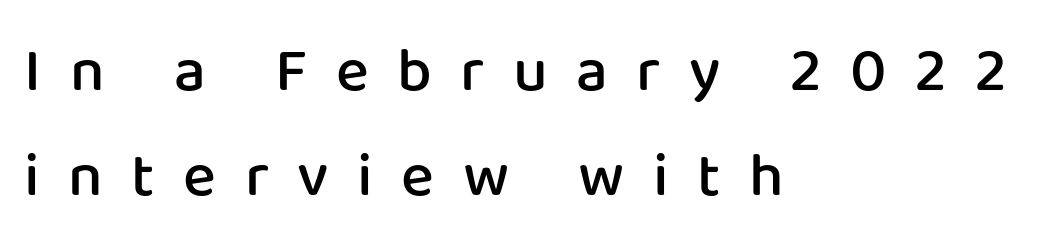
Character widths vary here, with narrow letters taking less room than wide ones. In terms of leading, this rendering sits right in the middle. Typographic density is moderately raised because the face is semibold. It's the straight-up-and-down kind of type. Words float on clear page, feet unadorned. The type family on display is of the sans-serif kind.
